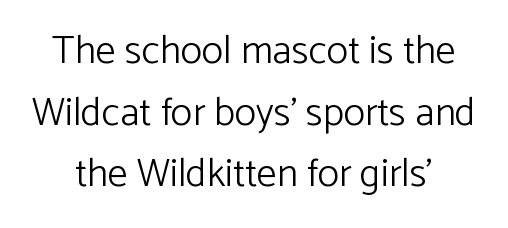
The image shows 40 px light sans-serif type, upright; set normal line spacing (1.54x), normal letter spacing, not underlined; low stroke contrast and a medium x-height.
